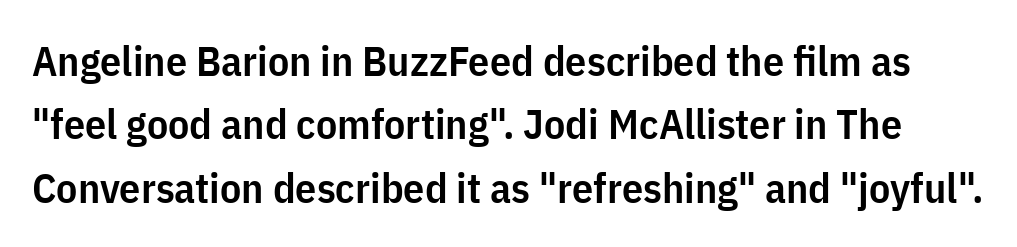
Regarding serifs, this sample does without them. This sample uses an upright cut, with every glyph sitting square on the baseline. The face used here is a semibold: visibly heavier than regular, lighter than bold. Students, note that the glyphs here touch the page at normal intervals.
